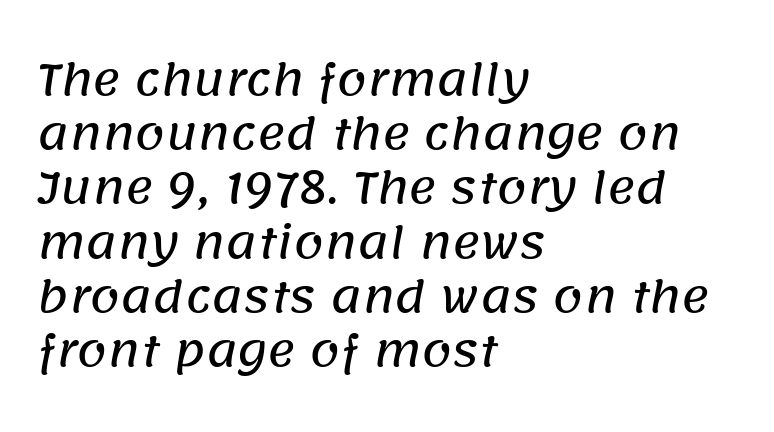
Leading: standard. Between one letter and the next there's only the usual sliver of space. Descender tails drop into unmarked territory. The rendering uses natural spacing where letterforms have individual widths.
